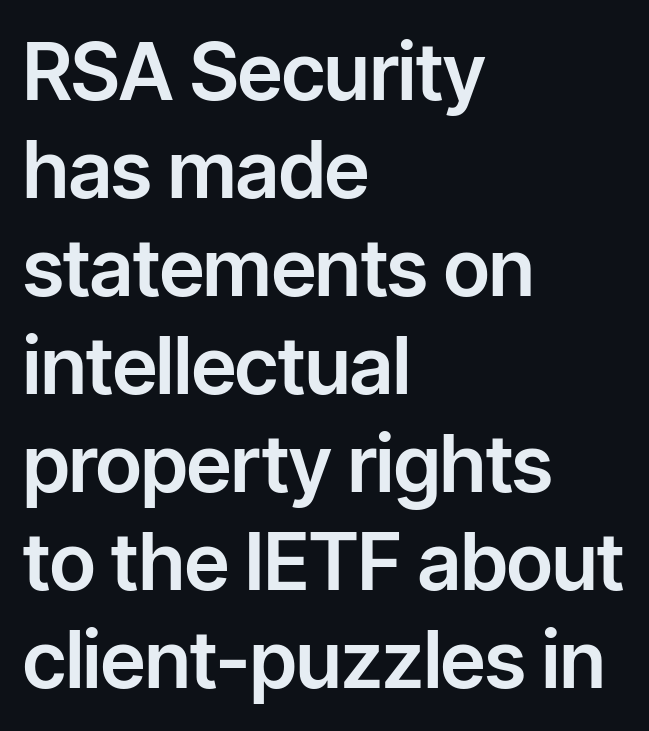
The image shows 79 px sans-serif type, upright; set left-aligned, line spacing 1.24x, normal letter spacing, not underlined; low stroke contrast and a medium x-height.
